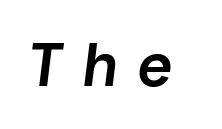
Each glyph is drawn with semibold strokes, heavier than normal yet not fully bold. Beneath every word, the page is bare. Is the type slanted? Yes — the strokes lean at a clear angle. These lines are rendered in a variable-pitch font. These lines have a slow, spaced-out rhythm from letter to letter.
